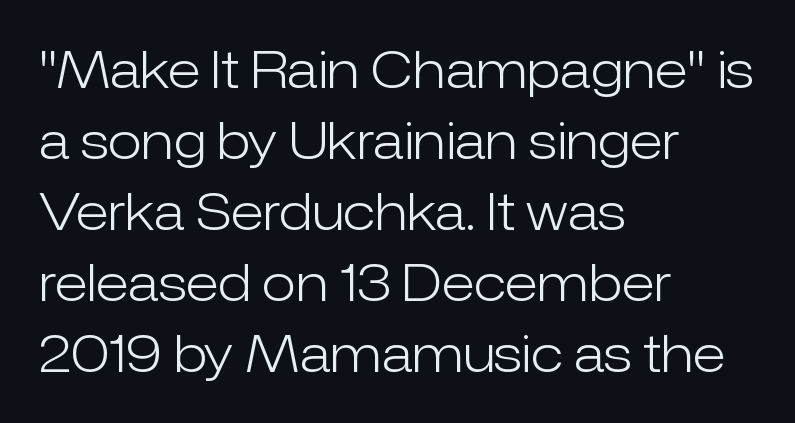
This rendering employs a face without finishing strokes, i.e., a sans-serif. Each letter keeps its own natural width here, so spacing adapts to shape. Stroke mass is kept to a normal reading level or below. Notice how the passage keeps a crisp vertical edge on the left only.
